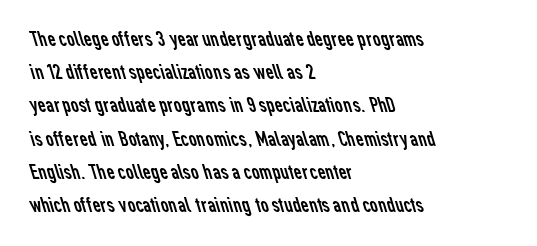
{"bold": "no", "underline": "no", "align": "left", "line_spacing": "normal", "line_spacing_ratio": 1.51, "letter_spacing": "normal", "letter_spacing_em": 0.0, "glyph_px": 22}
